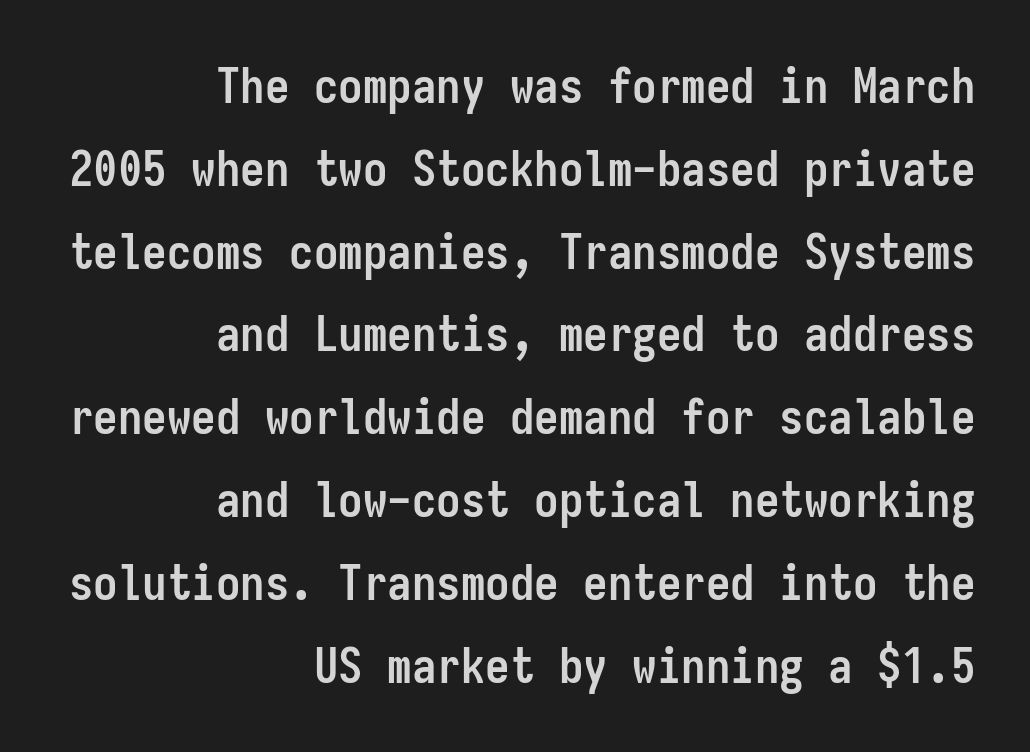
The image shows 49 px semibold, condensed sans-serif type, upright, monospaced; set right-aligned, normal line spacing (1.69x), normal letter spacing, not underlined; low stroke contrast and a medium x-height.
